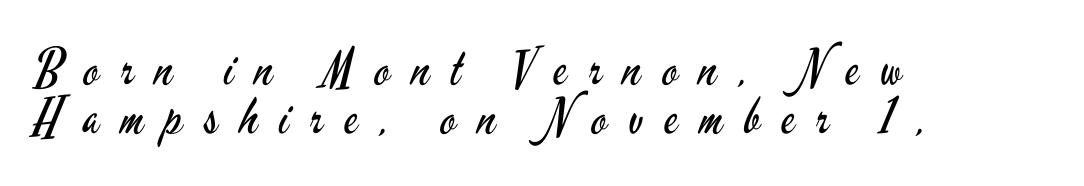
{"serif": "no", "bold": "no", "weight": "regular", "width": "condensed", "stroke_contrast": "low", "x_height": "small", "monospaced": "no", "underline": "no", "align": "left", "line_spacing": "tight", "line_spacing_ratio": 0.99, "letter_spacing": "wide", "letter_spacing_em": 0.43, "glyph_px": 50}
